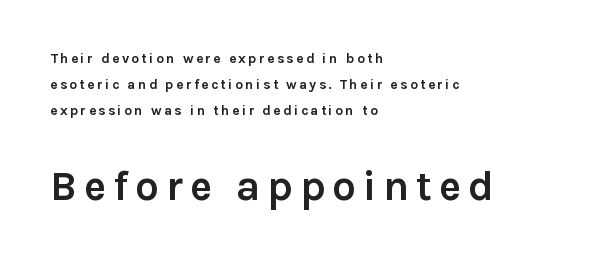
The image shows 42 px semibold sans-serif type, upright; set left-aligned, line spacing 1.84x, not underlined; the second (bottom) block is 3.0x larger; low stroke contrast and a medium x-height.
